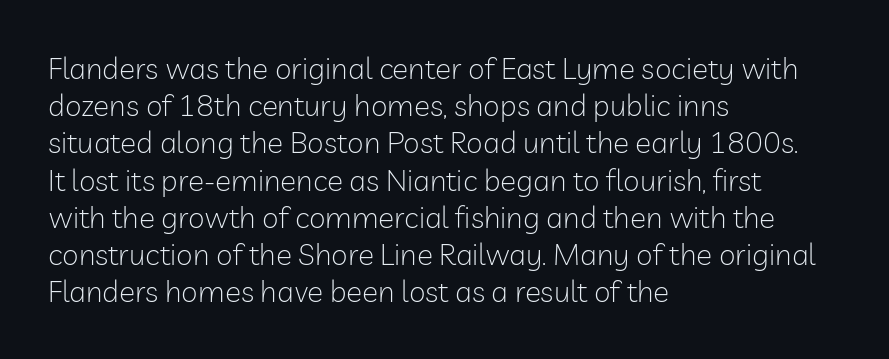
{"serif": "no", "italic": "no", "bold": "no", "weight": "light", "width": "normal", "stroke_contrast": "low", "x_height": "medium", "monospaced": "no", "underline": "no", "align": "left", "line_spacing_ratio": 1.24, "letter_spacing": "normal", "letter_spacing_em": 0.0, "glyph_px": 30}
